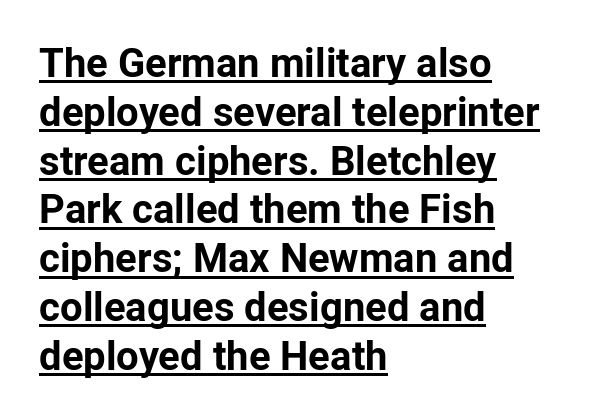
Think of a printed novel: that variable character pitch is what you see here. A continuous stroke trails under the words, as in a hyperlink. This sample is left-justified, so line endings fall wherever the words run out. The font is running at its bold setting.
